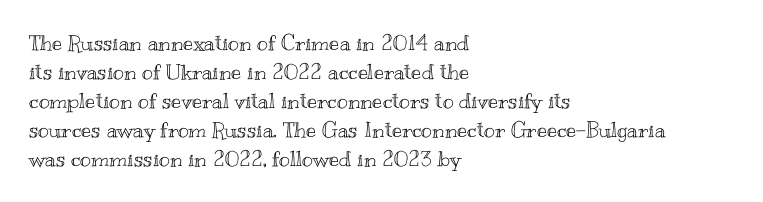
The image shows 21 px text type, upright; set left-aligned, normal line spacing (1.38x), normal letter spacing, not underlined.
